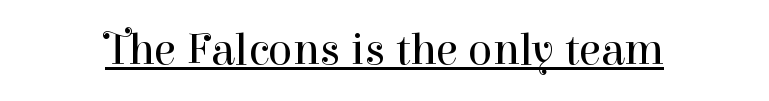
The image shows 45 px regular-weight serif type, upright; set normal letter spacing, underlined; high stroke contrast and a medium x-height.
